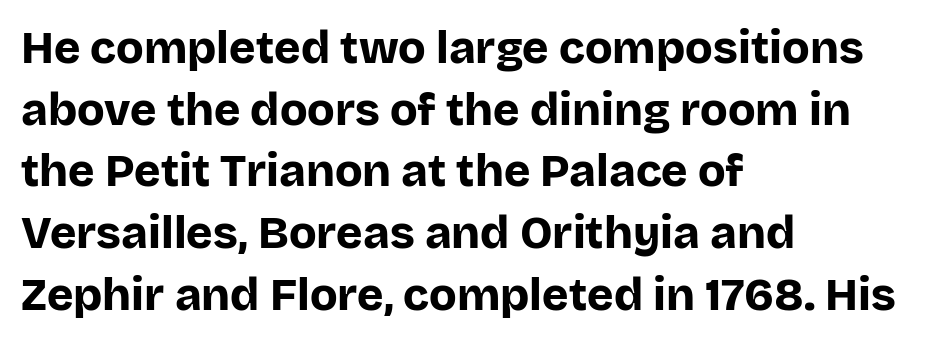
{"serif": "no", "italic": "no", "bold": "yes", "weight": "bold", "width": "normal", "stroke_contrast": "low", "x_height": "large", "monospaced": "no", "underline": "no", "align": "left", "line_spacing": "normal", "line_spacing_ratio": 1.37, "letter_spacing": "normal", "letter_spacing_em": 0.0, "glyph_px": 45}
